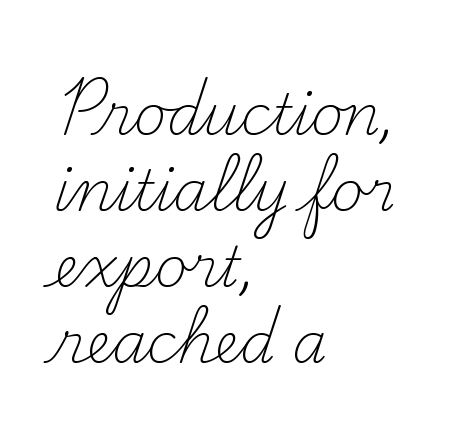
{"bold": "no", "weight": "light", "width": "normal", "stroke_contrast": "medium", "x_height": "small", "monospaced": "no", "underline": "no", "align": "left", "line_spacing": "normal", "line_spacing_ratio": 1.36, "letter_spacing": "normal", "letter_spacing_em": 0.0, "glyph_px": 56}
